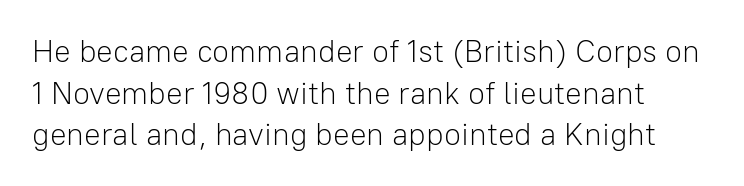
Interline gaps are of average width in this sample. Honestly, the letter spacing is just normal — you wouldn't notice it. A roman cut, with each character standing at attention. The rendering shows plain stroke endings on the letterforms — a sans-serif design. Weight: in the light-to-regular range.
